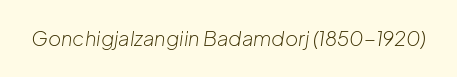
Type without underlining. This rendering leaves character spacing at its baseline value. Each stroke keeps to a modest, everyday thickness or less. There's an unmistakable incline to the writing here.
